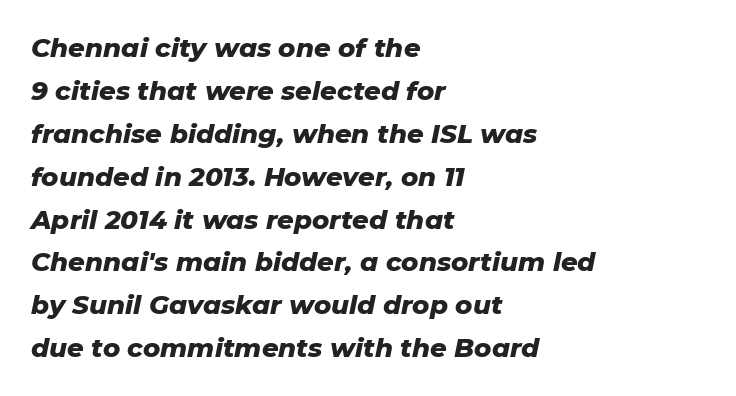
Q: Is the text bold? A: Yes.
Q: Is the text italic (slanted)? A: Yes, it leans right by about 11 degrees.
Q: Is the text underlined? A: No.
Q: How is the paragraph aligned? A: Left-aligned.
Q: Is the spacing between letters normal or unusually wide? A: Normal.
Q: Is the spacing between lines tight, normal or loose? A: Normal.
